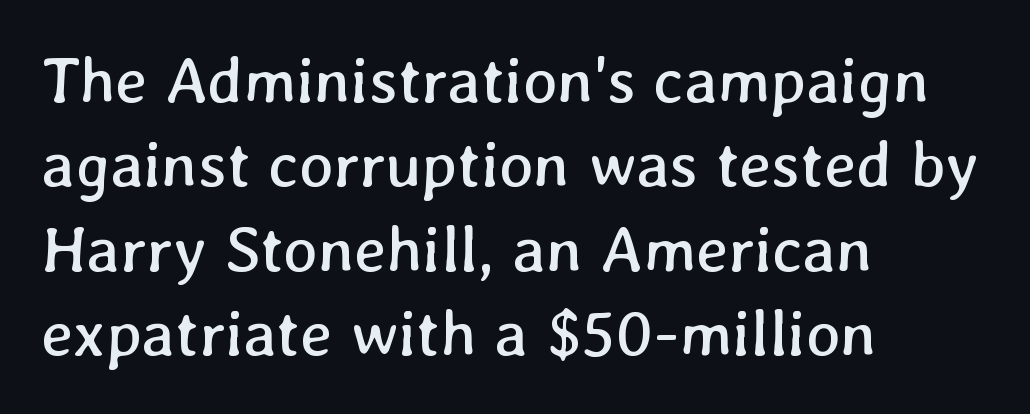
The image shows 65 px regular-weight type; set left-aligned, normal line spacing (1.3x), normal letter spacing, not underlined; low stroke contrast and a medium x-height.
